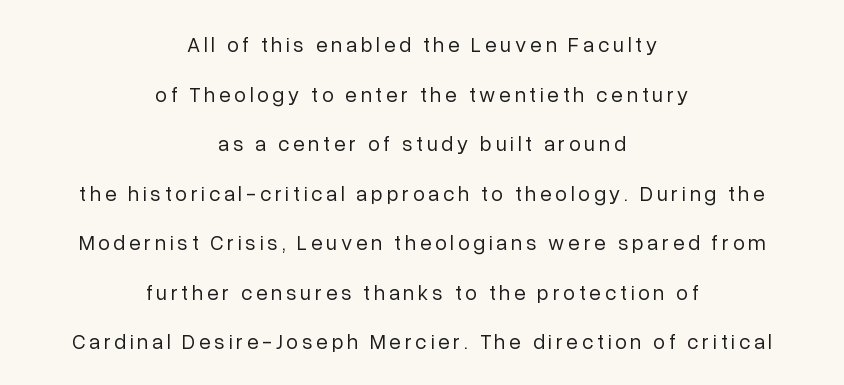
The image shows 21 px text type, upright; set centered, loose line spacing (2.36x), not underlined.
